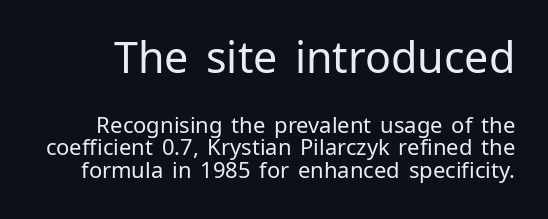
Q: Is the text bold? A: No.
Q: Is the text italic (slanted)? A: No, it is upright.
Q: Is the typeface a serif or a sans-serif typeface? A: Sans-serif.
Q: Is the text underlined? A: No.
Q: Is the spacing between letters normal or unusually wide? A: Normal.
Q: Is the spacing between lines tight, normal or loose? A: Tight.
Q: Which block of text is set in a larger size, the first (top) or the second (bottom)? A: The first (top) one.
Q: Width (condensed, normal, or wide)? A: Normal.
Q: Stroke contrast? A: Low.
Q: x-height? A: Medium.
Q: Monospaced? A: No.
